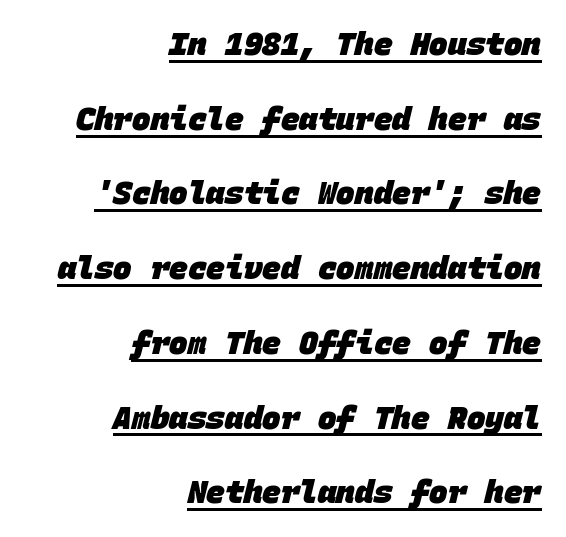
The image shows 31 px heavy sans-serif type, monospaced; set right-aligned, loose line spacing (2.41x), normal letter spacing, underlined; low stroke contrast and a large x-height.
